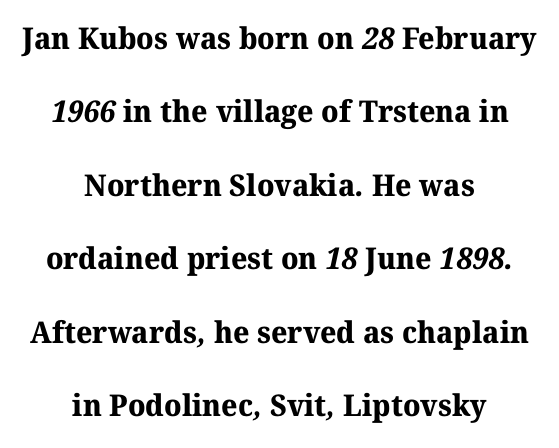
Q: Is the text bold? A: Yes.
Q: Is the typeface a serif or a sans-serif typeface? A: Serif.
Q: Is the text underlined? A: No.
Q: How is the paragraph aligned? A: Centered.
Q: Is the spacing between letters normal or unusually wide? A: Normal.
Q: Is the spacing between lines tight, normal or loose? A: Loose.
Q: Width (condensed, normal, or wide)? A: Normal.
Q: Stroke contrast? A: Medium.
Q: x-height? A: Medium.
Q: Monospaced? A: No.
